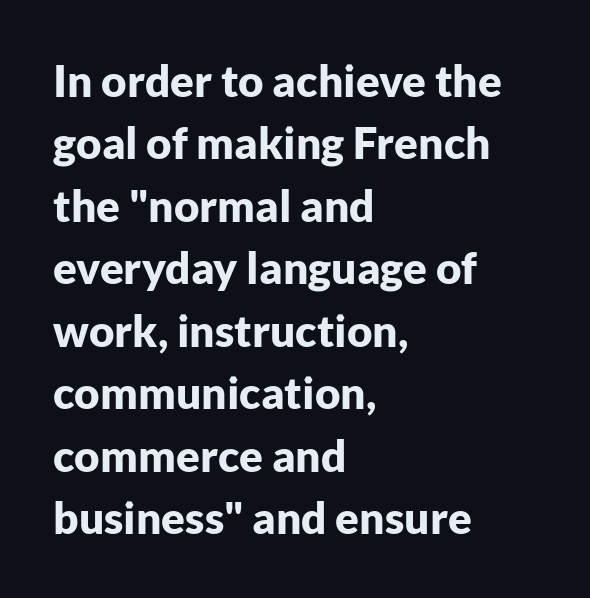
{"serif": "no", "italic": "no", "bold": "yes", "weight": "bold", "width": "normal", "stroke_contrast": "low", "x_height": "medium", "monospaced": "no", "underline": "no", "align": "left", "line_spacing": "normal", "line_spacing_ratio": 1.42, "letter_spacing": "normal", "letter_spacing_em": 0.0, "glyph_px": 44}
